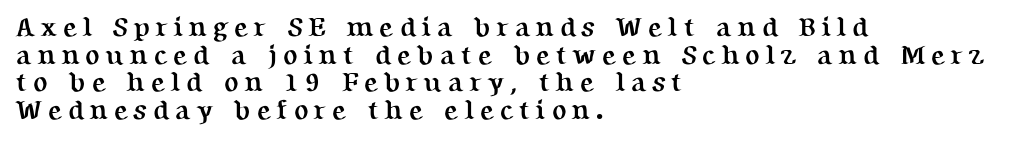
Q: Is the text bold? A: Yes.
Q: Is the text italic (slanted)? A: No, it is upright.
Q: Is the text underlined? A: No.
Q: How is the paragraph aligned? A: Left-aligned.
Q: Is the spacing between letters normal or unusually wide? A: Unusually wide.
Q: Is the spacing between lines tight, normal or loose? A: Tight.
